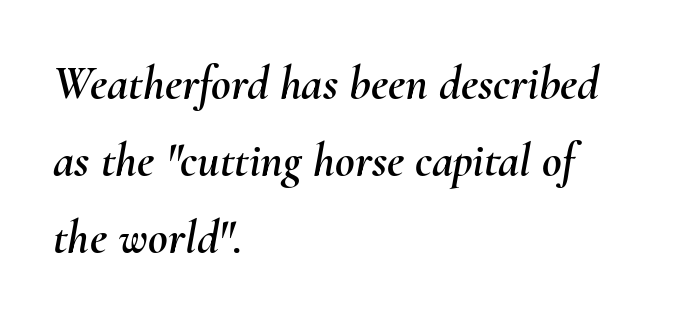
The setting favours the left margin, as ordinary paragraphs usually do. Anything drawn beneath the words? Only blank space. The rendering uses a moderate line-height, typical for paragraphs. In terms of letterspacing, this is plain default setting. The face used here is proportionally spaced, like ordinary book or web type.
